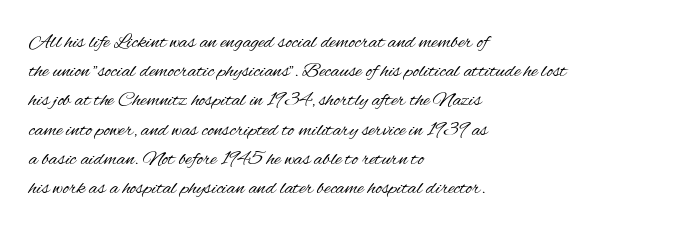
The image shows 21 px text type; set left-aligned, normal line spacing (1.39x), normal letter spacing, not underlined.
